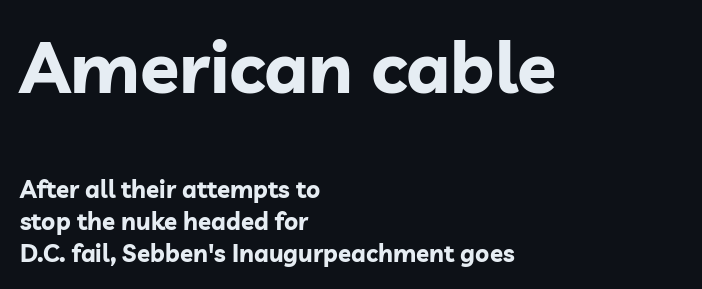
The image shows 72 px bold sans-serif type, upright; set left-aligned, normal line spacing (1.33x), normal letter spacing, not underlined; the first (top) block is 3.0x larger; low stroke contrast and a medium x-height.
